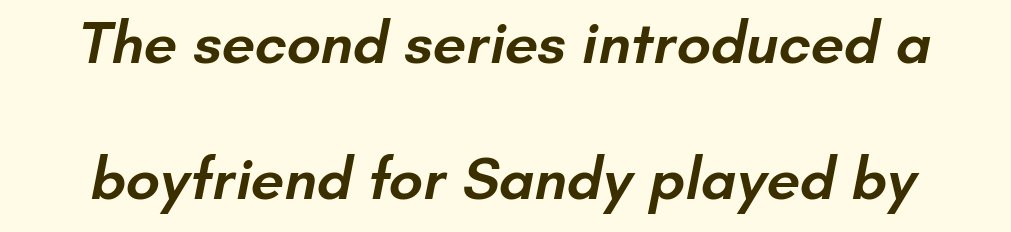
Nothing unusual about the tracking: characters are spaced as the font intends. Anything drawn beneath the words? Only blank space. Varying glyph widths throughout — classic text-font behaviour. Interline gaps are noticeably wide in this sample. Look at the bottom of the vertical strokes: they stop flat, with no serifs.
